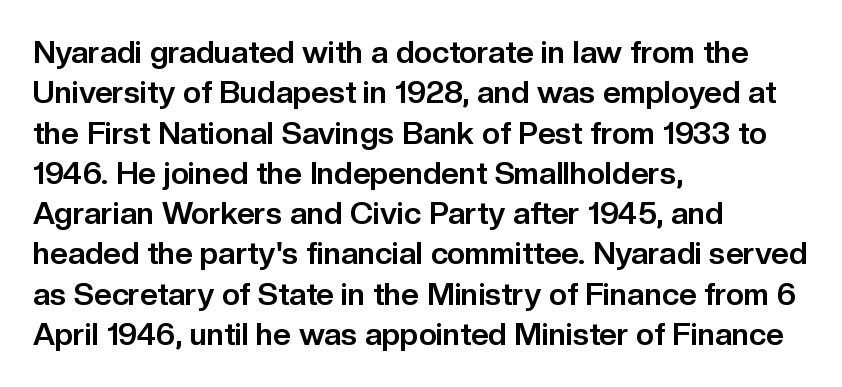
Stroke thickness is high; the sample reads as a true bold. Here the designer chose a conventional face with non-uniform glyph widths. Each line starts at the same left margin while the right side varies. The typeface chosen for these lines omits serifs. Normally led — the rows are evenly, conventionally spaced. Ascenders rise straight up at ninety degrees.
